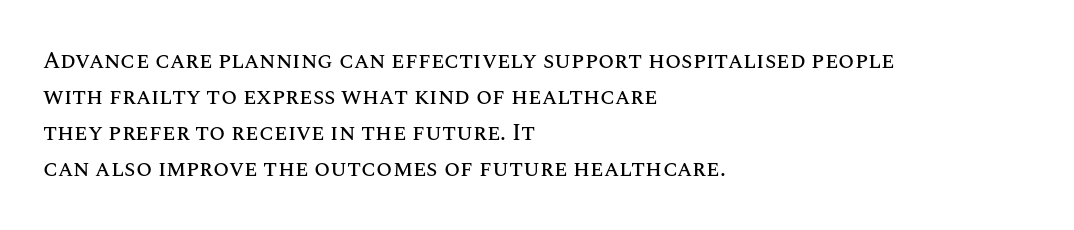
{"italic": "no", "underline": "no", "align": "left", "line_spacing": "normal", "line_spacing_ratio": 1.56, "letter_spacing": "normal", "letter_spacing_em": 0.0, "glyph_px": 23}
